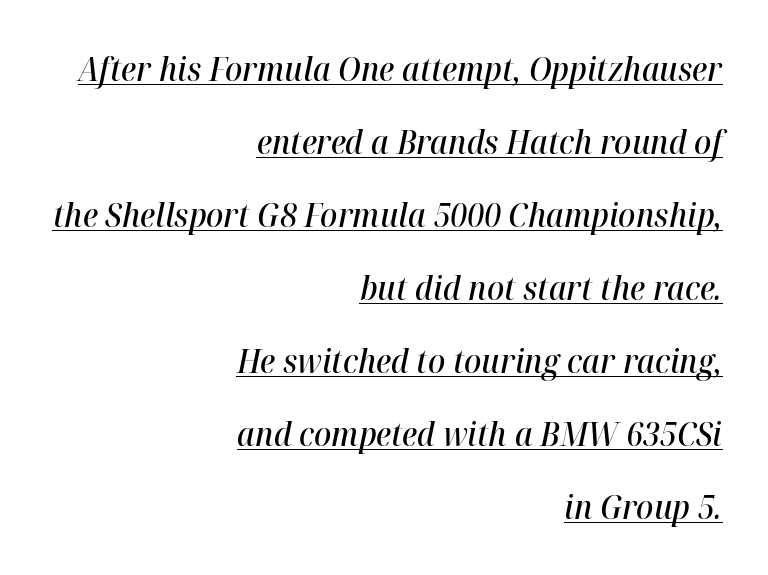
{"italic": "yes", "lean": "right", "slant_degrees": 12, "bold": "semi", "weight": "semibold", "width": "normal", "stroke_contrast": "high", "x_height": "medium", "monospaced": "no", "underline": "yes", "align": "right", "line_spacing": "loose", "line_spacing_ratio": 2.28, "letter_spacing": "normal", "letter_spacing_em": 0.0, "glyph_px": 32}
